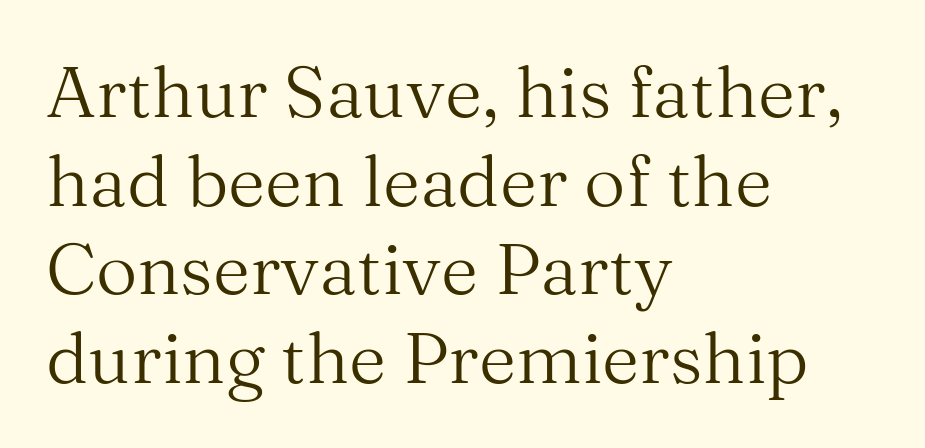
Nobody touched the tracking dial on this one. Nothing heavy about these letters — not bold at all. Is there any slant? The stems are plumb. The letters advance in unequal steps, a hallmark of proportional type. Short and long lines alike share a common starting point at left. Each row of text sits above clean, open space.
